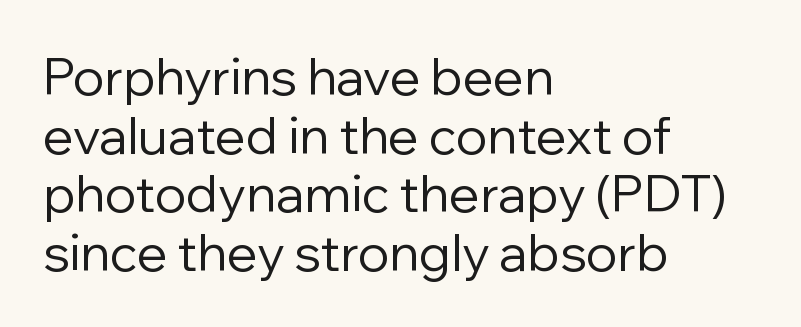
Q: Is the text bold? A: No.
Q: Is the text italic (slanted)? A: No, it is upright.
Q: Is the typeface a serif or a sans-serif typeface? A: Sans-serif.
Q: Is the text underlined? A: No.
Q: How is the paragraph aligned? A: Left-aligned.
Q: Is the spacing between letters normal or unusually wide? A: Normal.
Q: Is the spacing between lines tight, normal or loose? A: Tight.
Q: Width (condensed, normal, or wide)? A: Normal.
Q: Stroke contrast? A: Low.
Q: x-height? A: Medium.
Q: Monospaced? A: No.
